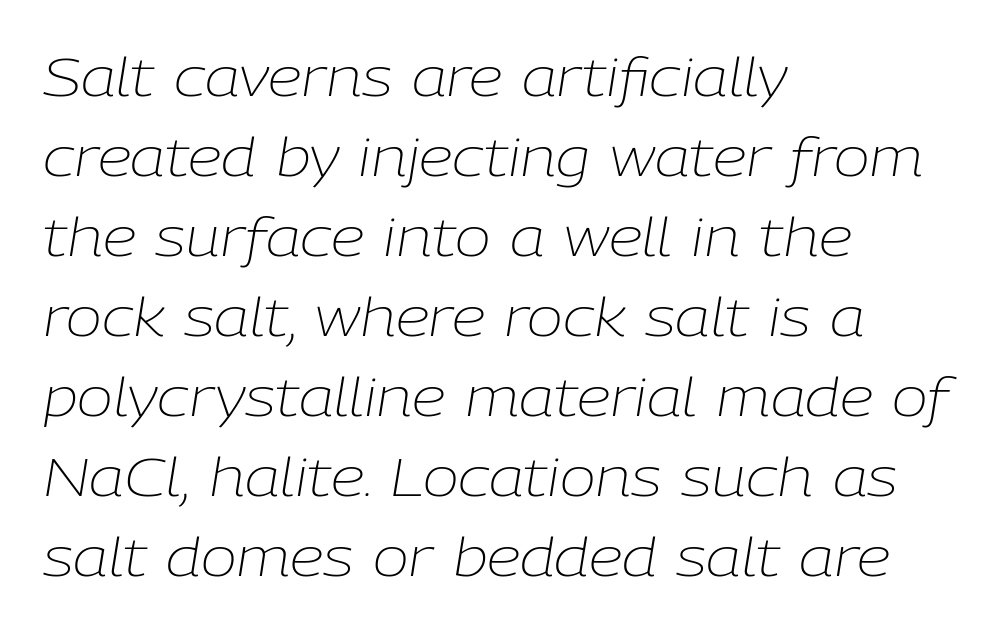
{"italic": "yes", "lean": "right", "slant_degrees": 9, "bold": "no", "weight": "light", "width": "normal", "stroke_contrast": "low", "x_height": "medium", "monospaced": "no", "underline": "no", "align": "left", "line_spacing": "normal", "line_spacing_ratio": 1.48, "letter_spacing": "normal", "letter_spacing_em": 0.0, "glyph_px": 54}
